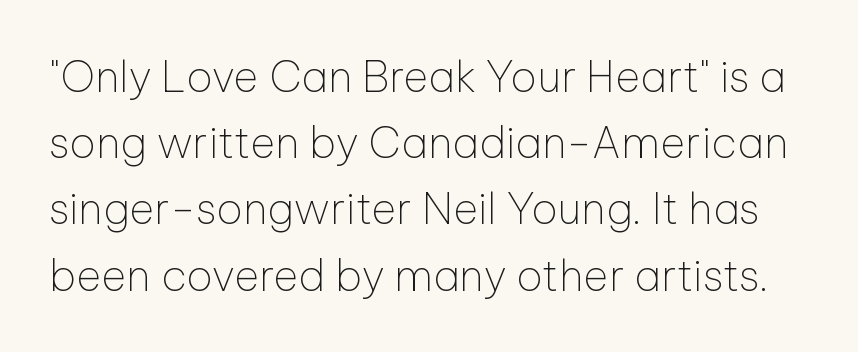
Q: Is the text bold? A: No.
Q: Is the text italic (slanted)? A: No, it is upright.
Q: Is the typeface a serif or a sans-serif typeface? A: Sans-serif.
Q: Is the text underlined? A: No.
Q: Is the spacing between letters normal or unusually wide? A: Normal.
Q: Is the spacing between lines tight, normal or loose? A: Normal.
Q: Width (condensed, normal, or wide)? A: Normal.
Q: Stroke contrast? A: Low.
Q: x-height? A: Medium.
Q: Monospaced? A: No.
